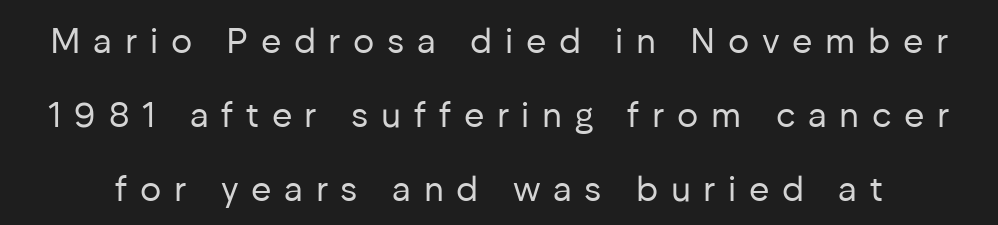
Q: Is the text bold? A: No.
Q: Is the text italic (slanted)? A: No, it is upright.
Q: Is the typeface a serif or a sans-serif typeface? A: Sans-serif.
Q: Is the text underlined? A: No.
Q: Is the spacing between letters normal or unusually wide? A: Unusually wide.
Q: Is the spacing between lines tight, normal or loose? A: Loose.
Q: Width (condensed, normal, or wide)? A: Normal.
Q: Stroke contrast? A: Low.
Q: x-height? A: Medium.
Q: Monospaced? A: No.
